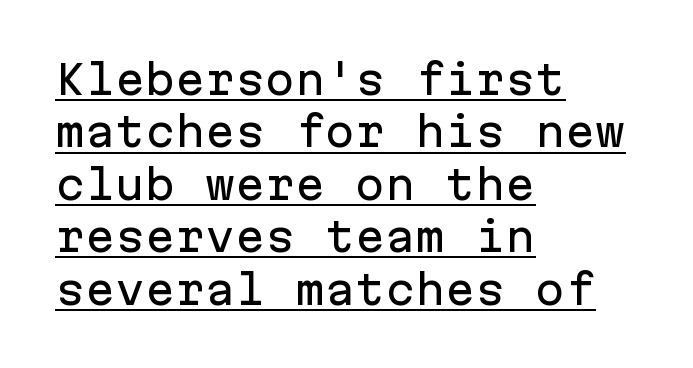
{"serif": "no", "italic": "no", "width": "normal", "stroke_contrast": "low", "x_height": "medium", "monospaced": "yes", "underline": "yes", "align": "left", "line_spacing": "normal", "line_spacing_ratio": 1.31, "letter_spacing": "normal", "letter_spacing_em": 0.0, "glyph_px": 40}
